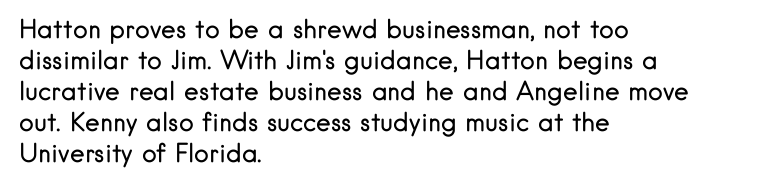
A light-to-regular cut is what we see here. Clear beneath every line of the passage. Vertical strokes here are truly vertical. The passage shown has conventional tracking throughout. Leftover space on each line is placed entirely after the last word.
